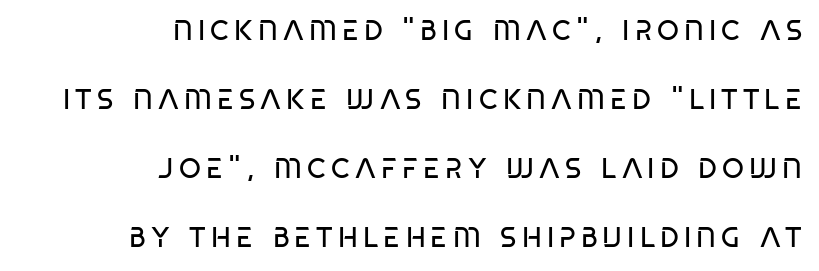
{"serif": "no", "bold": "no", "weight": "regular", "width": "condensed", "stroke_contrast": "low", "x_height": "large", "monospaced": "no", "underline": "no", "align": "right", "line_spacing": "loose", "line_spacing_ratio": 2.47, "glyph_px": 28}
